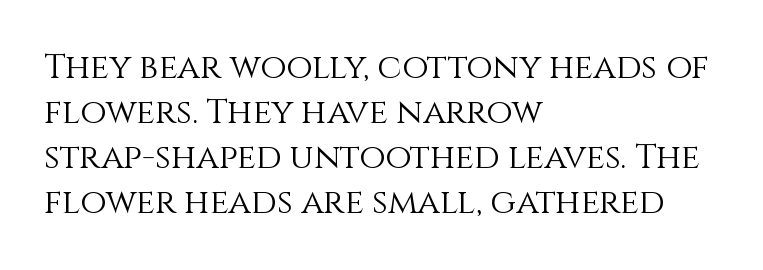
The image shows 34 px light type, upright; set left-aligned, normal line spacing (1.32x), normal letter spacing, not underlined; a large x-height.
